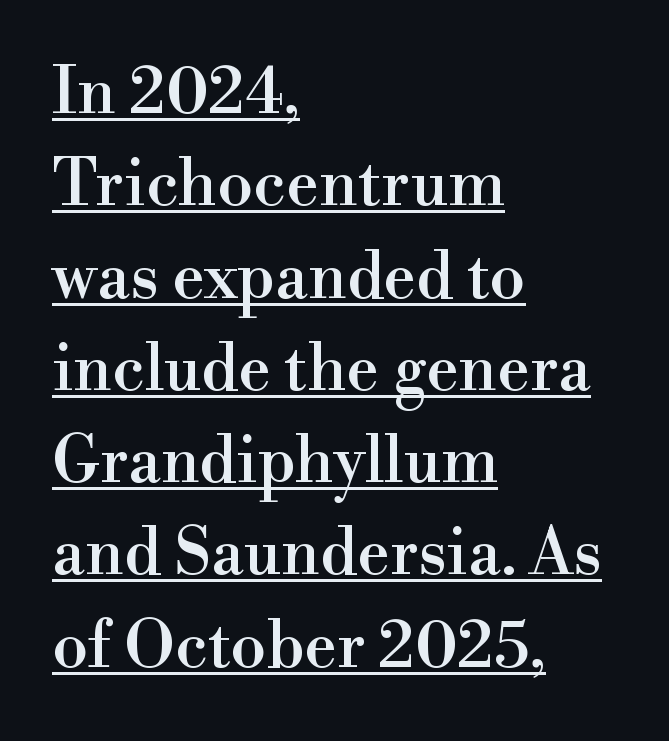
Q: Is the text italic (slanted)? A: No, it is upright.
Q: Is the typeface a serif or a sans-serif typeface? A: Serif.
Q: Is the text underlined? A: Yes.
Q: How is the paragraph aligned? A: Left-aligned.
Q: Is the spacing between letters normal or unusually wide? A: Normal.
Q: Is the spacing between lines tight, normal or loose? A: Normal.
Q: Width (condensed, normal, or wide)? A: Normal.
Q: Stroke contrast? A: High.
Q: x-height? A: Small.
Q: Monospaced? A: No.
